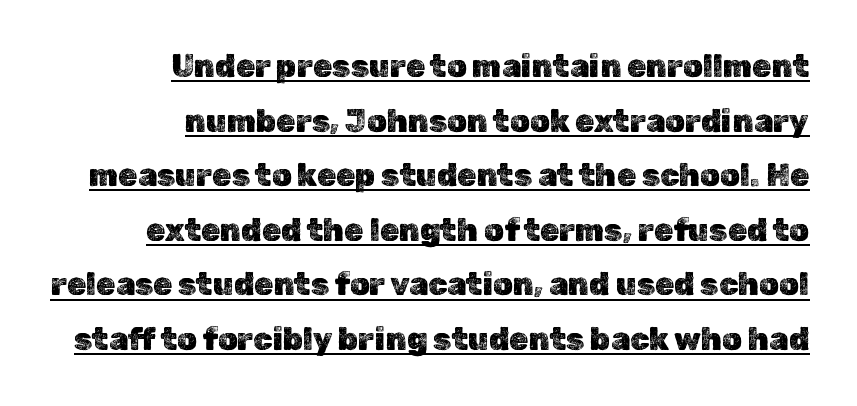
Posture: vertical. Inter-character spacing is left at the font's built-in metrics. Leftover space on each line is placed entirely before the opening word. Spacing verdict: proportional, widths tailored to each character.
